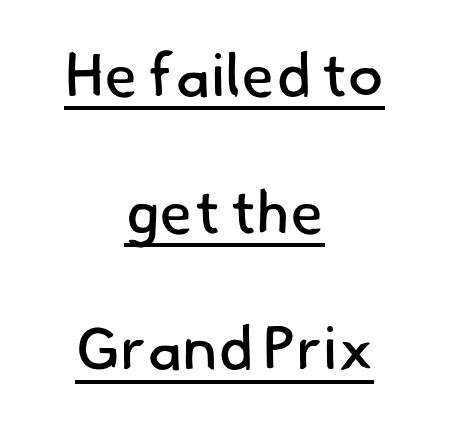
Decoration check: the copy is underlined. Standard letterfit; no display-style spreading of the glyphs. The letters carry no serifs — their stems end cleanly without finishing strokes. The font is comparable to plain body text, perhaps lighter. These lines are rendered in a variable-pitch font.
